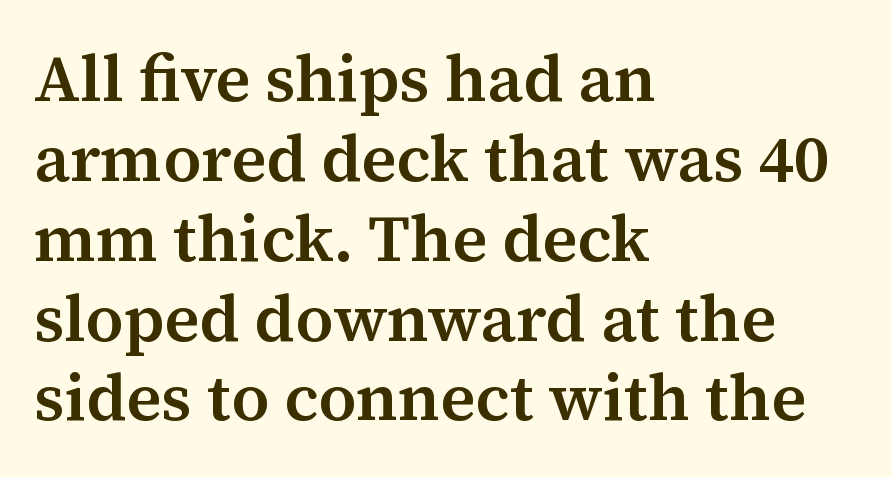
{"serif": "yes", "italic": "no", "bold": "semi", "weight": "semibold", "width": "normal", "stroke_contrast": "medium", "x_height": "medium", "monospaced": "no", "underline": "no", "align": "left", "line_spacing_ratio": 1.21, "letter_spacing": "normal", "letter_spacing_em": 0.0, "glyph_px": 66}
